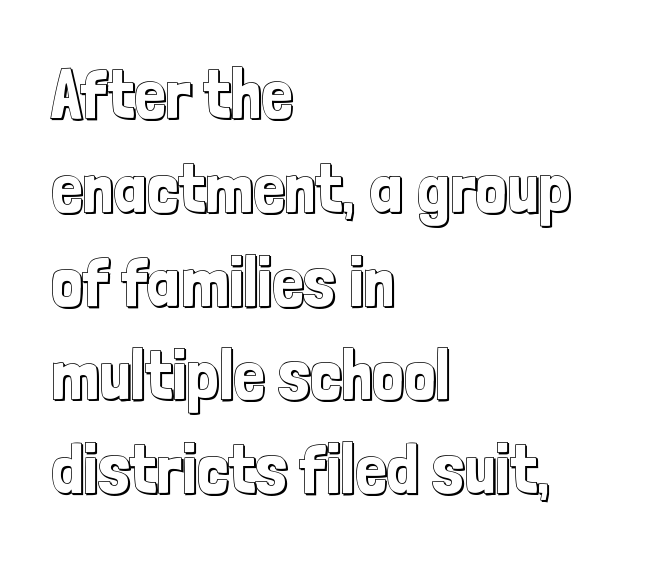
{"italic": "no", "width": "condensed", "x_height": "medium", "monospaced": "no", "underline": "no", "align": "left", "line_spacing": "normal", "line_spacing_ratio": 1.34, "letter_spacing": "normal", "letter_spacing_em": 0.0, "glyph_px": 70}
